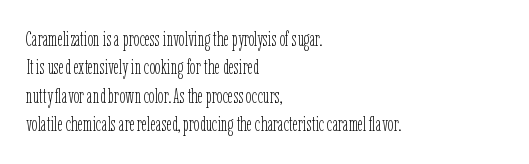
The image shows 21 px text type, upright; set left-aligned, normal line spacing (1.35x), normal letter spacing, not underlined.
